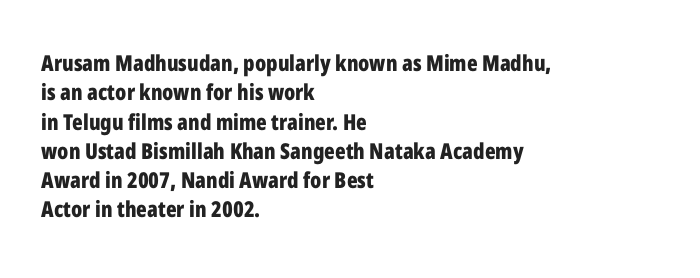
Every character sits straight up, as roman type does. Visually the block forms a straight wall on the left and a jagged coastline on the right. I'd describe the lettering as bold — thick and assertive. Unmarked baselines from the first word to the last.
